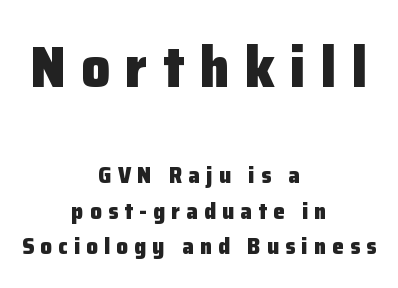
Q: Is the text bold? A: Yes.
Q: Is the text italic (slanted)? A: No, it is upright.
Q: Is the typeface a serif or a sans-serif typeface? A: Sans-serif.
Q: Is the text underlined? A: No.
Q: How is the paragraph aligned? A: Centered.
Q: Is the spacing between letters normal or unusually wide? A: Unusually wide.
Q: Is the spacing between lines tight, normal or loose? A: Normal.
Q: Which block of text is set in a larger size, the first (top) or the second (bottom)? A: The first (top) one.
Q: Width (condensed, normal, or wide)? A: Normal.
Q: Stroke contrast? A: Low.
Q: x-height? A: Medium.
Q: Monospaced? A: No.
